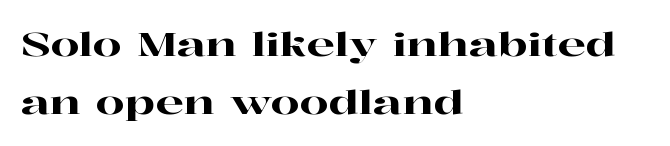
{"serif": "yes", "italic": "no", "width": "wide", "stroke_contrast": "high", "x_height": "medium", "monospaced": "no", "underline": "no", "align": "left", "line_spacing_ratio": 1.77, "letter_spacing": "normal", "letter_spacing_em": 0.0, "glyph_px": 33}
